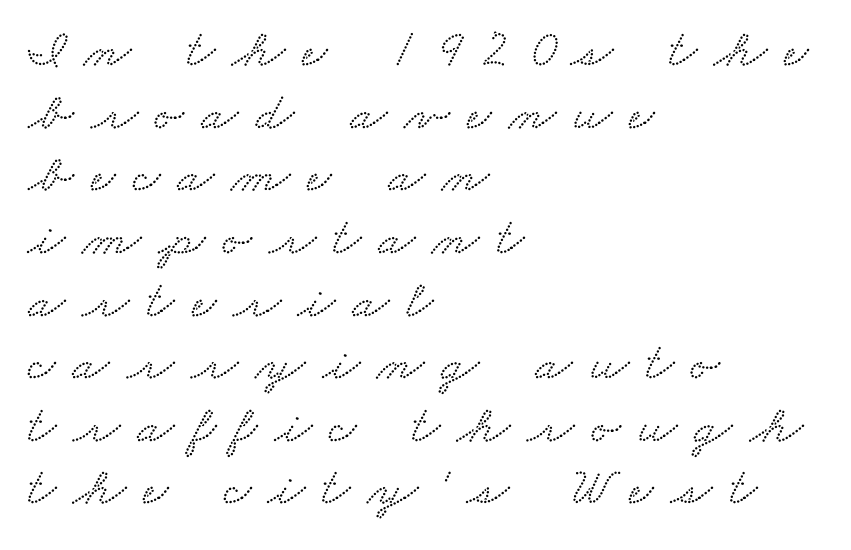
Q: Is the text underlined? A: No.
Q: How is the paragraph aligned? A: Left-aligned.
Q: Is the spacing between letters normal or unusually wide? A: Unusually wide.
Q: Width (condensed, normal, or wide)? A: Wide.
Q: Stroke contrast? A: Low.
Q: x-height? A: Small.
Q: Monospaced? A: No.
